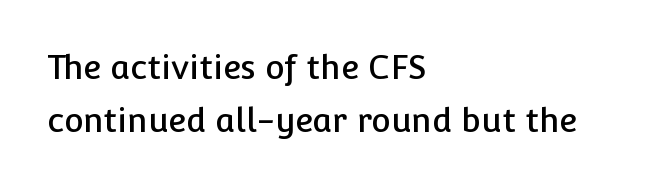
Quick note: interline space is typical. You could not count columns in this text — the font is proportionally spaced. Stroke terminals: plain, sans-serif. The foot of each line stays bare and open.
